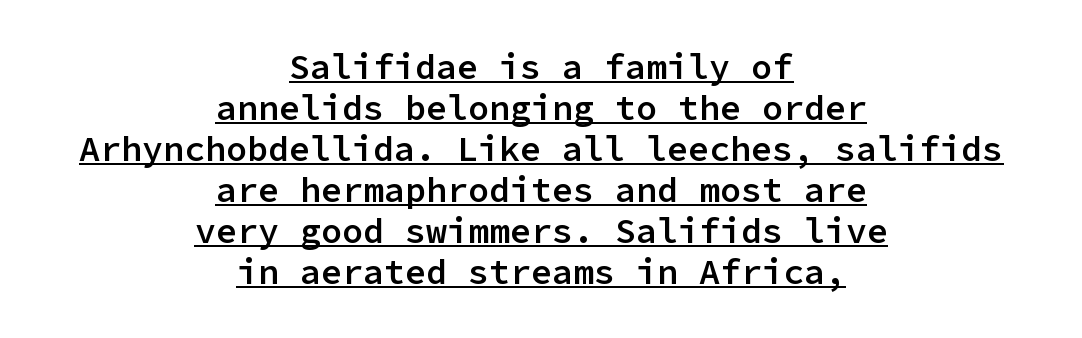
{"serif": "no", "italic": "no", "bold": "semi", "weight": "semibold", "width": "normal", "stroke_contrast": "low", "x_height": "medium", "monospaced": "yes", "underline": "yes", "align": "center", "line_spacing_ratio": 1.17, "letter_spacing": "normal", "letter_spacing_em": 0.0, "glyph_px": 35}
